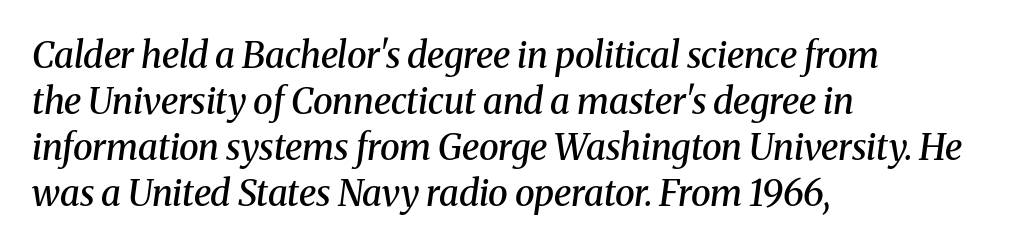
Q: Is the text bold? A: Semi-bold.
Q: Is the text italic (slanted)? A: Yes, it leans right by about 8 degrees.
Q: Is the typeface a serif or a sans-serif typeface? A: Serif.
Q: Is the text underlined? A: No.
Q: How is the paragraph aligned? A: Left-aligned.
Q: Is the spacing between letters normal or unusually wide? A: Normal.
Q: Is the spacing between lines tight, normal or loose? A: Normal.
Q: Width (condensed, normal, or wide)? A: Normal.
Q: Stroke contrast? A: Medium.
Q: x-height? A: Medium.
Q: Monospaced? A: No.
